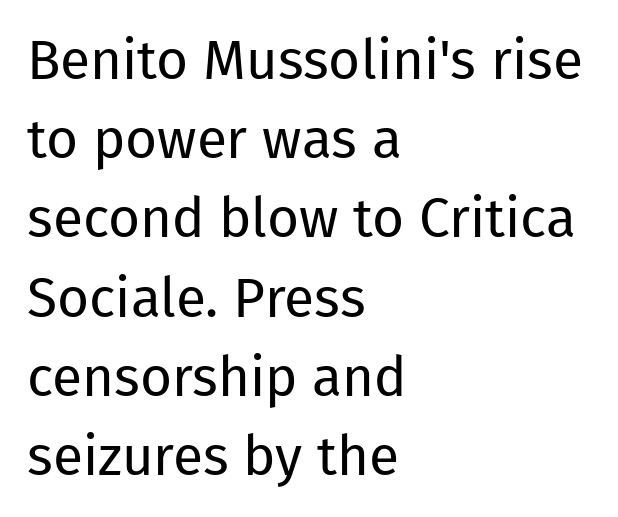
The image shows 55 px regular-weight sans-serif type, upright; set left-aligned, normal line spacing (1.44x), normal letter spacing, not underlined; low stroke contrast and a medium x-height.
